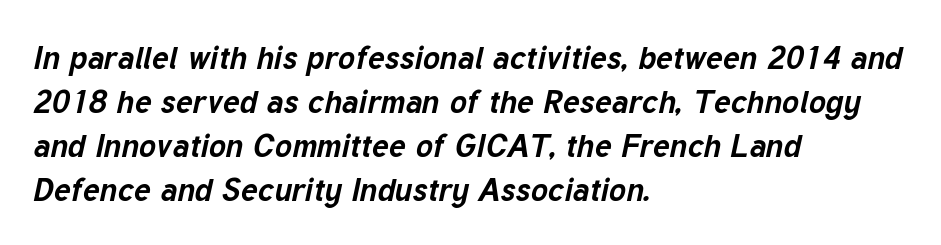
The font is running at its bold setting. Italic? Definitely — the glyphs are oblique. Quick note: interline space is typical. The paragraph has a hard left edge and a soft right edge.
